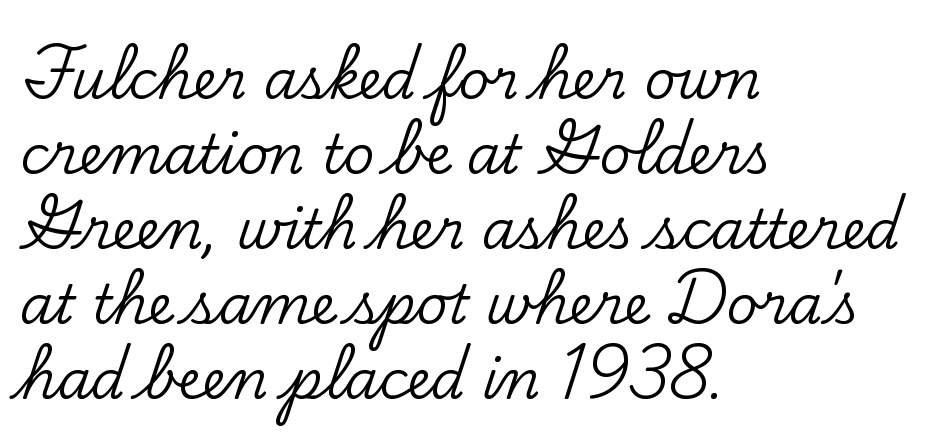
The image shows 54 px serif type; set left-aligned, normal line spacing (1.39x), normal letter spacing, not underlined; low stroke contrast and a small x-height.
